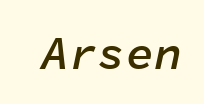
Q: Is the text bold? A: Semi-bold.
Q: Is the text italic (slanted)? A: Yes, it leans right by about 11 degrees.
Q: Is the text underlined? A: No.
Q: Is the spacing between letters normal or unusually wide? A: Normal.
Q: Width (condensed, normal, or wide)? A: Normal.
Q: Stroke contrast? A: Low.
Q: x-height? A: Medium.
Q: Monospaced? A: Yes.
